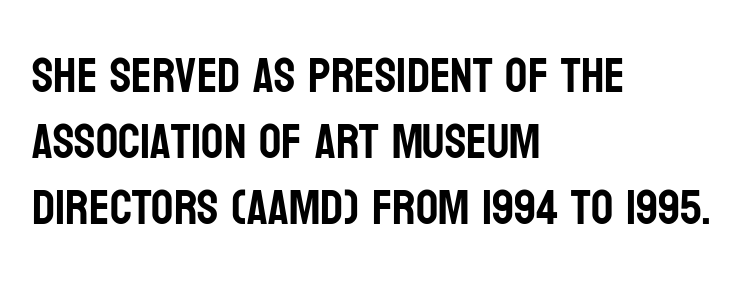
{"serif": "no", "italic": "no", "width": "condensed", "stroke_contrast": "low", "x_height": "large", "monospaced": "no", "underline": "no", "align": "left", "line_spacing": "normal", "line_spacing_ratio": 1.35, "letter_spacing": "normal", "letter_spacing_em": 0.0, "glyph_px": 49}
